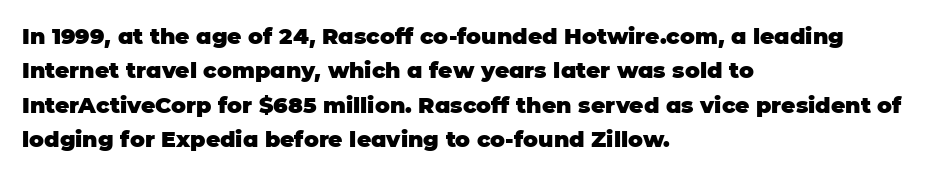
Q: Is the text bold? A: Yes.
Q: Is the text italic (slanted)? A: No, it is upright.
Q: Is the text underlined? A: No.
Q: How is the paragraph aligned? A: Left-aligned.
Q: Is the spacing between letters normal or unusually wide? A: Normal.
Q: Is the spacing between lines tight, normal or loose? A: Normal.
